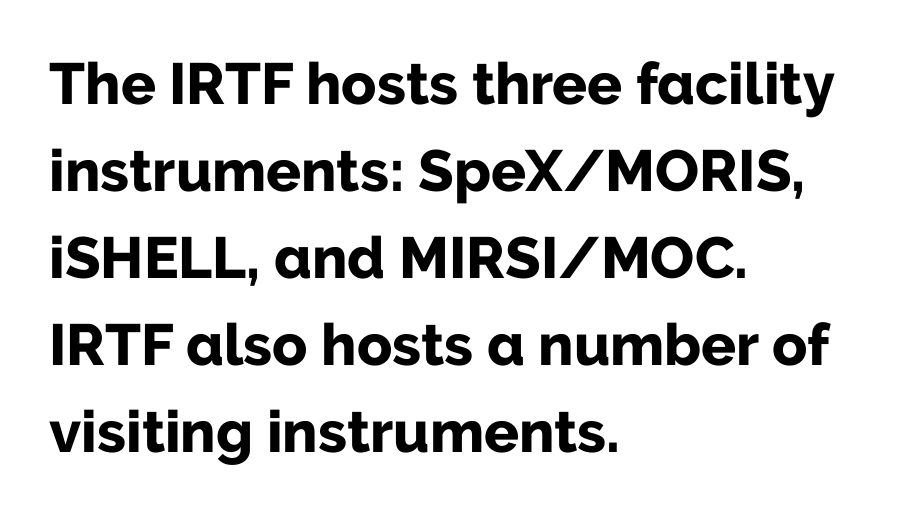
The image shows 58 px bold sans-serif type, upright; set left-aligned, normal line spacing (1.5x), normal letter spacing, not underlined; low stroke contrast and a medium x-height.
